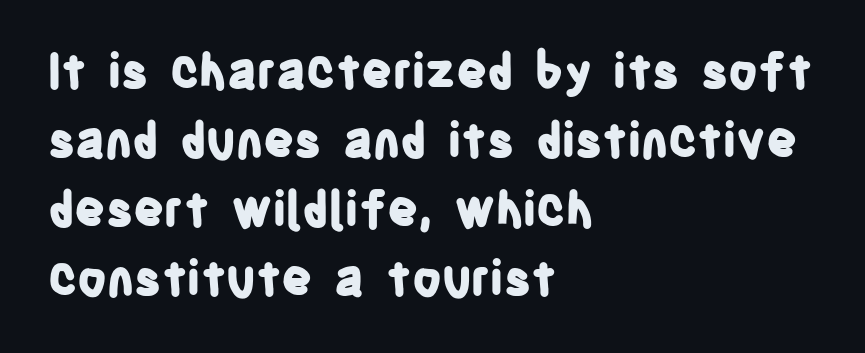
The space directly below the letters is spotless. Is the type bold? Yes — the strokes are clearly thick and heavy. Proportional: the letters do not fall into vertical columns. Default kerning and tracking; the words read as compact shapes.
